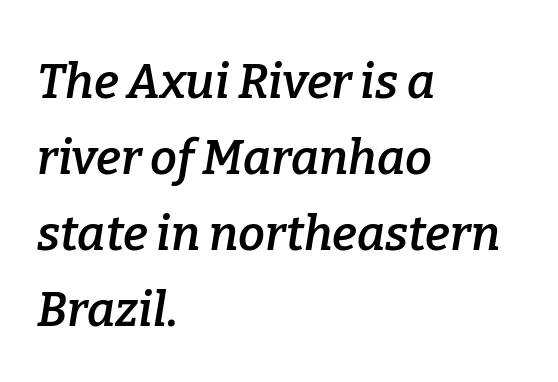
Q: Is the text bold? A: Semi-bold.
Q: Is the text italic (slanted)? A: Yes, it leans right by about 9 degrees.
Q: Is the typeface a serif or a sans-serif typeface? A: Serif.
Q: Is the text underlined? A: No.
Q: How is the paragraph aligned? A: Left-aligned.
Q: Is the spacing between letters normal or unusually wide? A: Normal.
Q: Is the spacing between lines tight, normal or loose? A: Normal.
Q: Width (condensed, normal, or wide)? A: Normal.
Q: Stroke contrast? A: Low.
Q: x-height? A: Medium.
Q: Monospaced? A: No.
